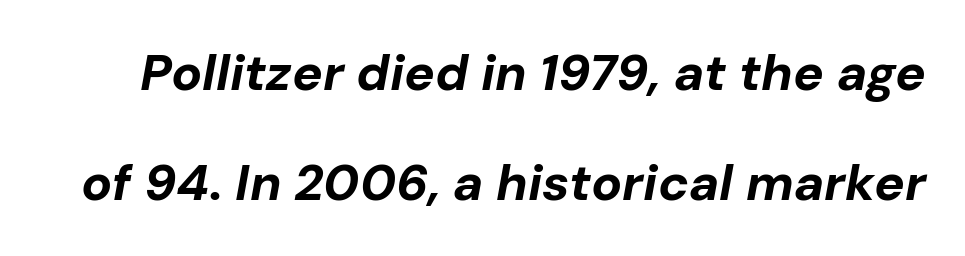
The image shows 51 px bold type, italic (leaning right); set loose line spacing (2.16x), normal letter spacing, not underlined; low stroke contrast and a medium x-height.
